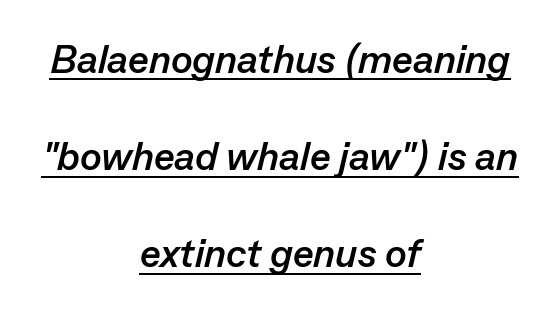
Decoration check: the copy is underlined. Here the designer chose a conventional face with non-uniform glyph widths. A student would call this center alignment; a typographer would say set centered. Heavy-handed strokes throughout: this text is bold.
